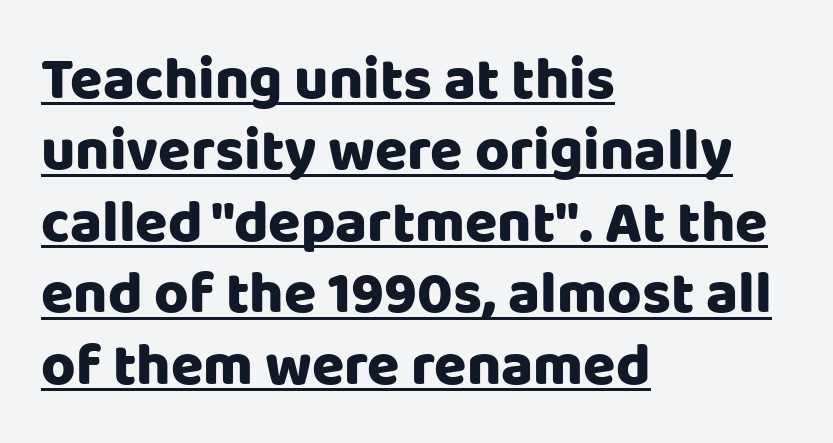
The image shows 59 px sans-serif type, upright; set left-aligned, line spacing 1.21x, normal letter spacing, underlined; low stroke contrast and a large x-height.
